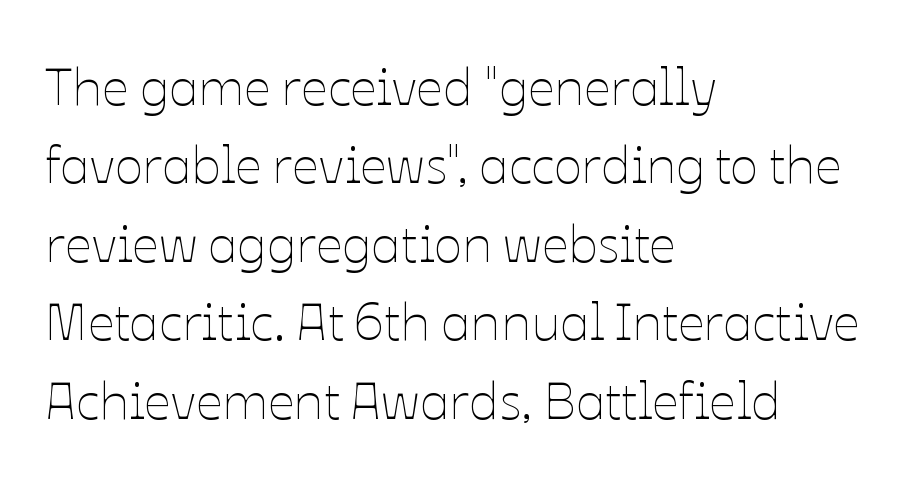
The image shows 53 px thin type, upright; set left-aligned, normal line spacing (1.48x), normal letter spacing, not underlined; low stroke contrast and a medium x-height.
